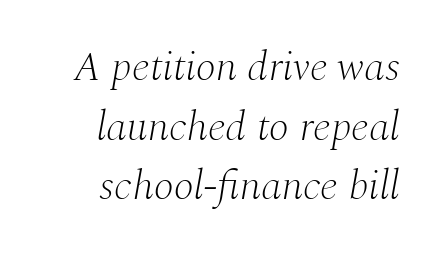
{"serif": "yes", "italic": "yes", "lean": "right", "slant_degrees": 10, "bold": "no", "weight": "light", "width": "normal", "stroke_contrast": "medium", "x_height": "medium", "monospaced": "no", "underline": "no", "align": "right", "line_spacing": "normal", "line_spacing_ratio": 1.42, "letter_spacing": "normal", "letter_spacing_em": 0.0, "glyph_px": 42}
